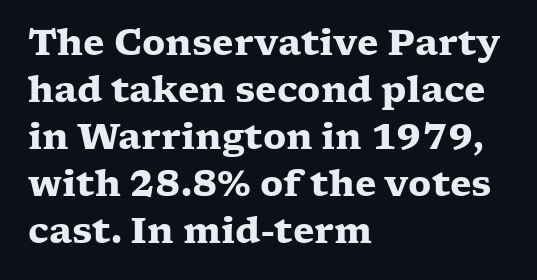
The image shows 35 px heavy, wide serif type, upright; set left-aligned, normal line spacing (1.34x), normal letter spacing, not underlined; low stroke contrast and a medium x-height.
